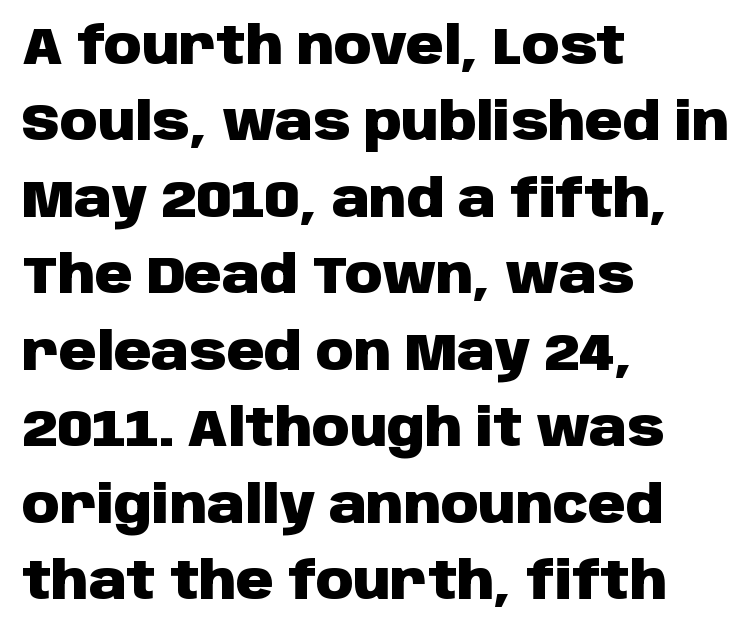
The image shows 52 px heavy sans-serif type, upright; set left-aligned, normal line spacing (1.47x), normal letter spacing, not underlined; low stroke contrast and a large x-height.
